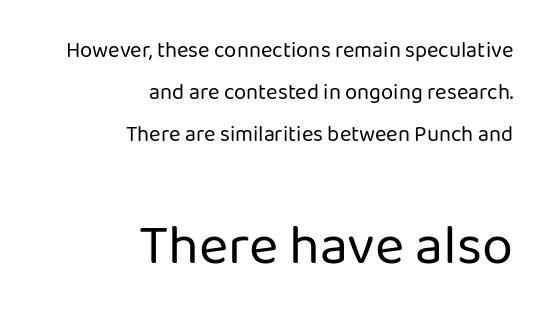
Heaviness? Minimal to ordinary, like unemphasized prose. These lines are rendered in a variable-pitch font. A flush-right, rag-left setting is used for this passage. Students, note that the glyphs here touch the page at normal intervals. The string is rendered with underlining switched off. What's the leading like? Stretched, with rows far apart.
